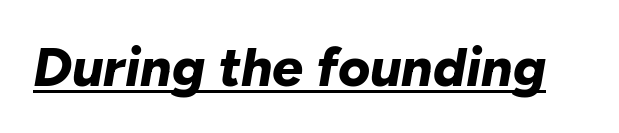
{"italic": "yes", "lean": "right", "slant_degrees": 10, "bold": "yes", "weight": "bold", "width": "normal", "stroke_contrast": "low", "x_height": "medium", "monospaced": "no", "underline": "yes", "letter_spacing": "normal", "letter_spacing_em": 0.0, "glyph_px": 55}
